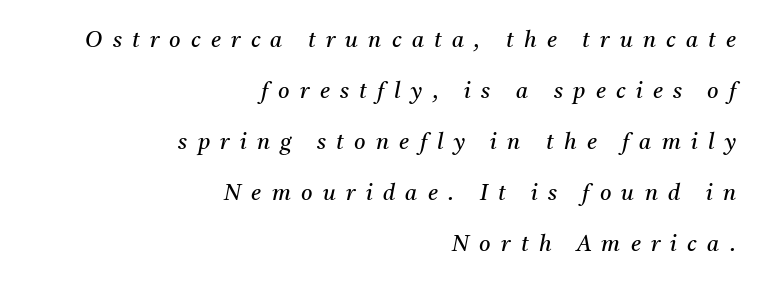
{"italic": "yes", "lean": "right", "slant_degrees": 11, "bold": "no", "underline": "no", "align": "right", "line_spacing": "loose", "line_spacing_ratio": 2.32, "letter_spacing": "wide", "letter_spacing_em": 0.47, "glyph_px": 22}
